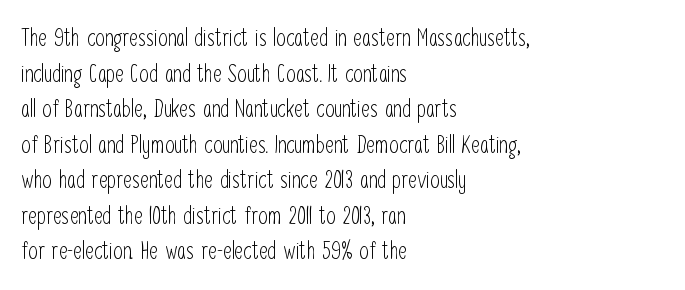
Q: Is the text bold? A: No.
Q: Is the text italic (slanted)? A: No, it is upright.
Q: Is the text underlined? A: No.
Q: How is the paragraph aligned? A: Left-aligned.
Q: Is the spacing between letters normal or unusually wide? A: Normal.
Q: Is the spacing between lines tight, normal or loose? A: Normal.
